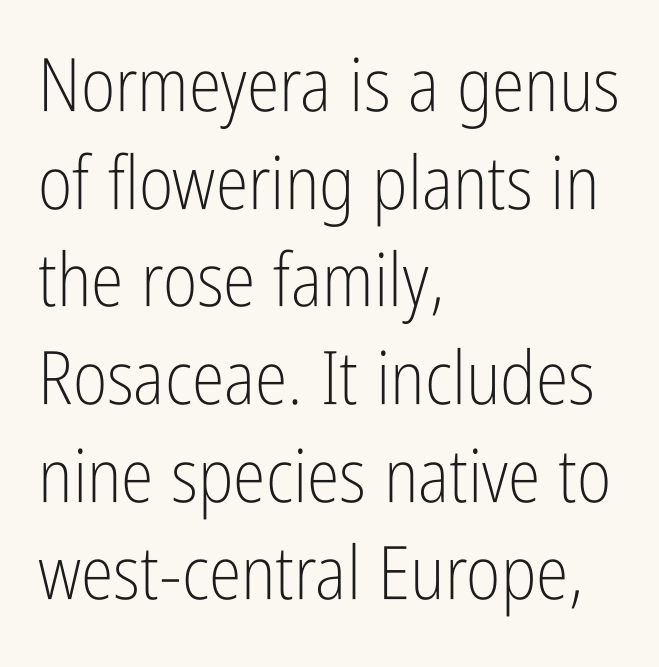
Q: Is the text bold? A: No.
Q: Is the text italic (slanted)? A: No, it is upright.
Q: Is the typeface a serif or a sans-serif typeface? A: Sans-serif.
Q: Is the text underlined? A: No.
Q: How is the paragraph aligned? A: Left-aligned.
Q: Is the spacing between letters normal or unusually wide? A: Normal.
Q: Is the spacing between lines tight, normal or loose? A: Normal.
Q: Width (condensed, normal, or wide)? A: Condensed.
Q: Stroke contrast? A: Low.
Q: x-height? A: Medium.
Q: Monospaced? A: No.
